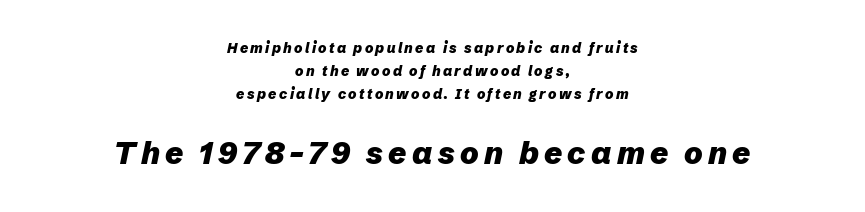
Quick note: underline off. The text block is weighted toward neither margin, spreading evenly from the middle. Note: smaller setting up top, larger setting below. There's an unmistakable incline to the writing here.
